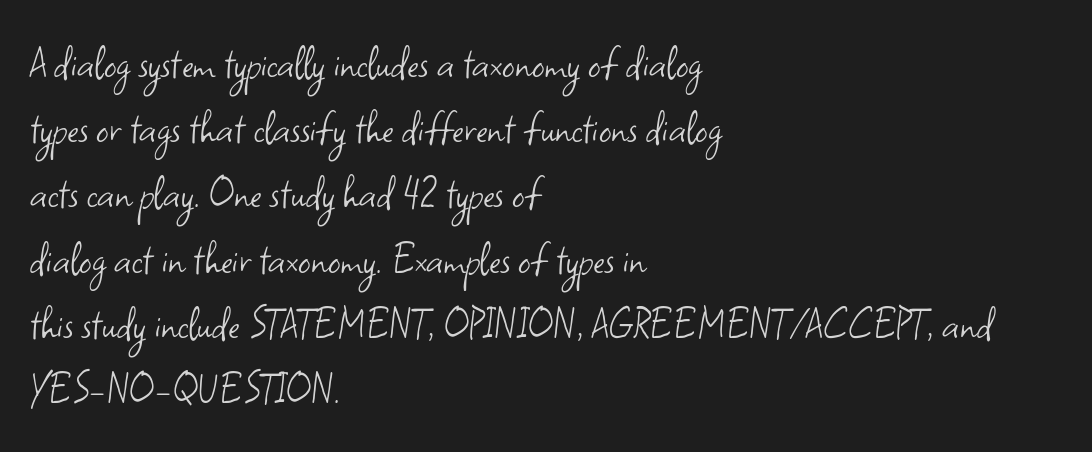
The image shows 49 px light sans-serif type; set left-aligned, normal line spacing (1.33x), normal letter spacing, not underlined; low stroke contrast and a small x-height.
